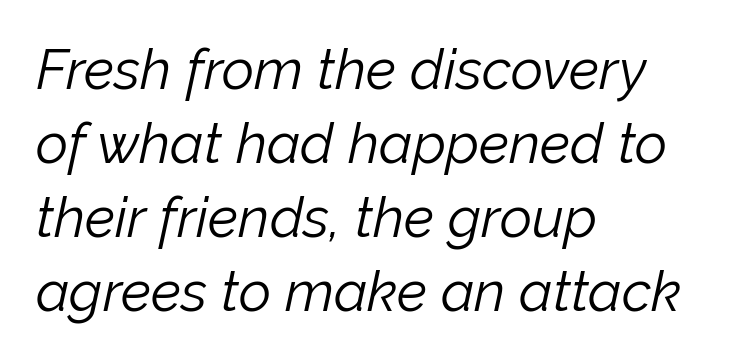
Q: Is the text bold? A: No.
Q: Is the text italic (slanted)? A: Yes, it leans right by about 12 degrees.
Q: Is the text underlined? A: No.
Q: How is the paragraph aligned? A: Left-aligned.
Q: Is the spacing between letters normal or unusually wide? A: Normal.
Q: Is the spacing between lines tight, normal or loose? A: Normal.
Q: Width (condensed, normal, or wide)? A: Normal.
Q: Stroke contrast? A: Low.
Q: x-height? A: Medium.
Q: Monospaced? A: No.
